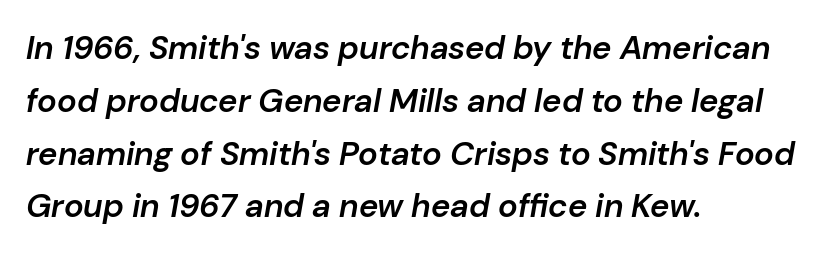
Glance below the letters and you will spot only blank space. Is this a fixed-width face? No — the glyphs have proportional, varying widths. This rendering leaves character spacing at its baseline value. The rendering uses a semibold face; strokes are thickened but not to full bold.
